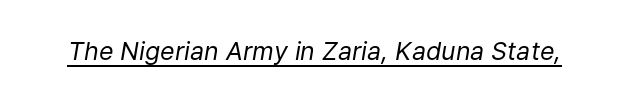
Q: Is the text bold? A: No.
Q: Is the text italic (slanted)? A: Yes, it leans right by about 9 degrees.
Q: Is the text underlined? A: Yes.
Q: Is the spacing between letters normal or unusually wide? A: Normal.
